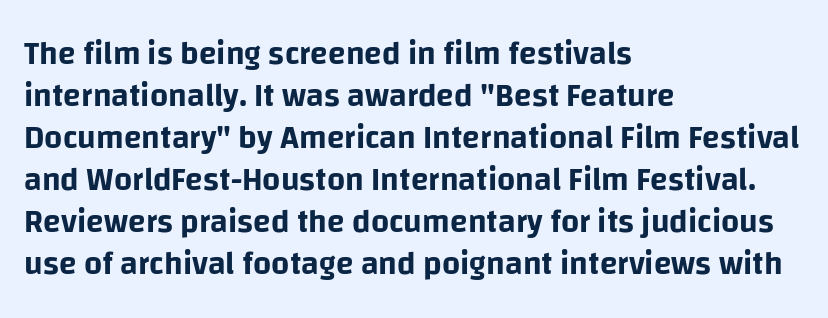
Q: Is the text italic (slanted)? A: No, it is upright.
Q: Is the typeface a serif or a sans-serif typeface? A: Sans-serif.
Q: Is the text underlined? A: No.
Q: How is the paragraph aligned? A: Left-aligned.
Q: Is the spacing between letters normal or unusually wide? A: Normal.
Q: Is the spacing between lines tight, normal or loose? A: Normal.
Q: Width (condensed, normal, or wide)? A: Normal.
Q: Stroke contrast? A: Low.
Q: x-height? A: Large.
Q: Monospaced? A: No.
